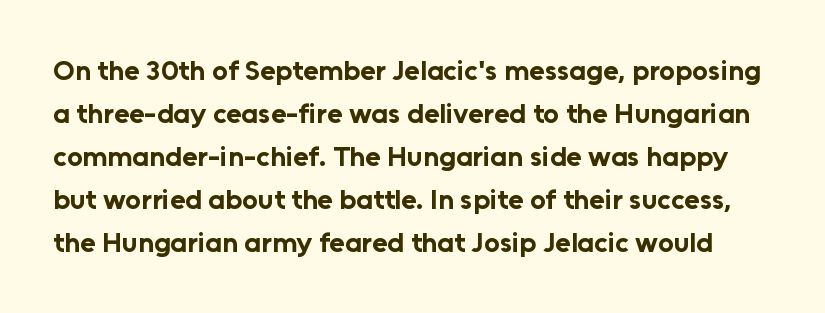
Normally led — the rows are evenly, conventionally spaced. The text was rendered using a sans face with plain stroke endings. The area under the type is left untouched. A typesetter would call this proportional, since set widths differ per character.
